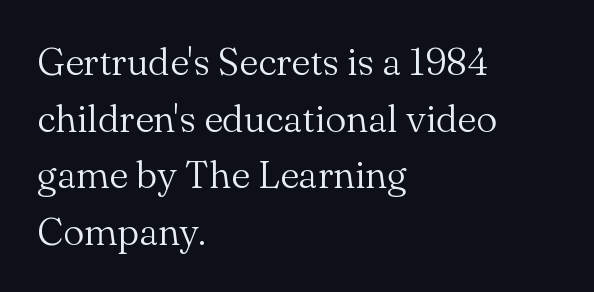
Q: Is the text bold? A: No.
Q: Is the text italic (slanted)? A: No, it is upright.
Q: Is the typeface a serif or a sans-serif typeface? A: Serif.
Q: Is the text underlined? A: No.
Q: How is the paragraph aligned? A: Left-aligned.
Q: Is the spacing between letters normal or unusually wide? A: Normal.
Q: Is the spacing between lines tight, normal or loose? A: Normal.
Q: Width (condensed, normal, or wide)? A: Normal.
Q: Stroke contrast? A: Medium.
Q: x-height? A: Small.
Q: Monospaced? A: No.
